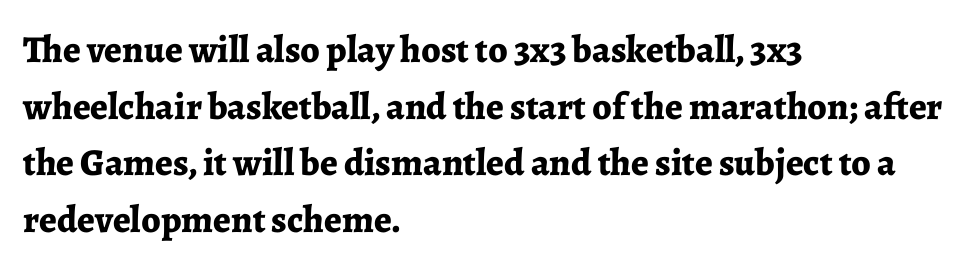
The image shows 38 px bold serif type, upright; set left-aligned, normal line spacing (1.49x), normal letter spacing, not underlined; low stroke contrast and a medium x-height.
